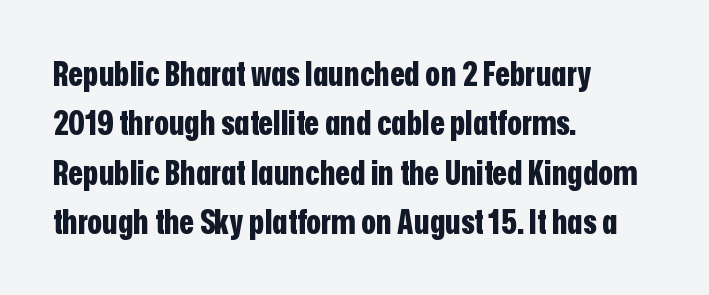
{"serif": "no", "italic": "no", "bold": "yes", "weight": "bold", "width": "condensed", "stroke_contrast": "low", "x_height": "medium", "monospaced": "no", "underline": "no", "align": "left", "line_spacing": "normal", "line_spacing_ratio": 1.45, "letter_spacing": "normal", "letter_spacing_em": 0.0, "glyph_px": 34}
